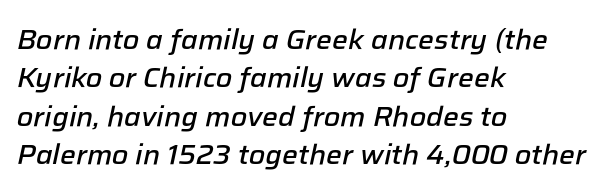
Q: Is the text bold? A: Semi-bold.
Q: Is the text italic (slanted)? A: Yes, it leans right by about 12 degrees.
Q: Is the text underlined? A: No.
Q: How is the paragraph aligned? A: Left-aligned.
Q: Is the spacing between letters normal or unusually wide? A: Normal.
Q: Is the spacing between lines tight, normal or loose? A: Normal.
Q: Width (condensed, normal, or wide)? A: Normal.
Q: Stroke contrast? A: Low.
Q: x-height? A: Medium.
Q: Monospaced? A: No.
